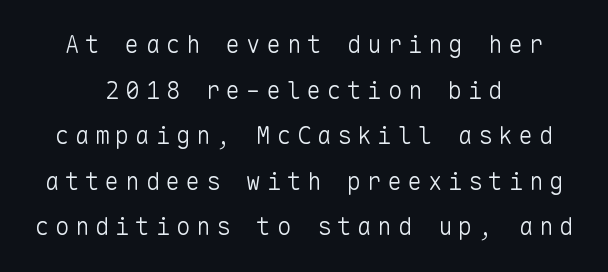
{"italic": "no", "bold": "no", "underline": "no", "align": "center", "line_spacing": "loose", "line_spacing_ratio": 1.9, "letter_spacing": "wide", "letter_spacing_em": 0.24, "glyph_px": 24}
